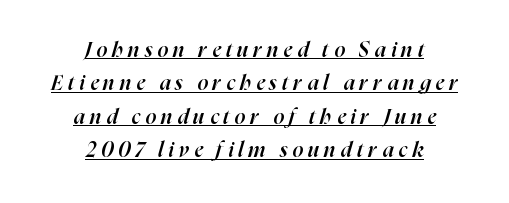
Rendered with sloped, italic letterforms. Caption: expanded tracking, letters set apart. Underlining? Definitely there. Emphasis by weight is partial: semibold. Horizontal alignment here is central, giving a formal, balanced look. Each new line begins a customary step beneath the previous one.
